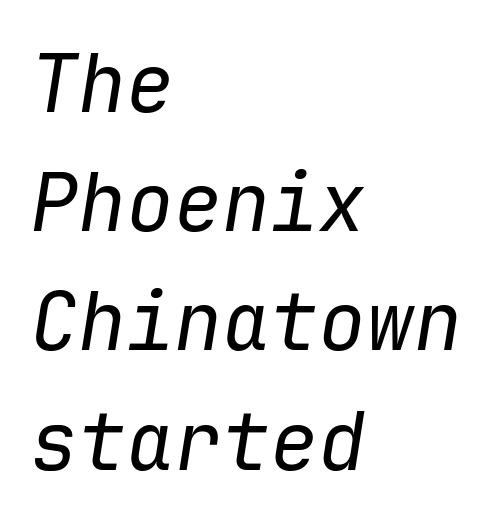
The vertical gap from one line to the next is medium. Underline: absent. Note the uniform advance width — an 'i' takes as much space as an 'm'. Bold? No — there's no thickening of the strokes.
